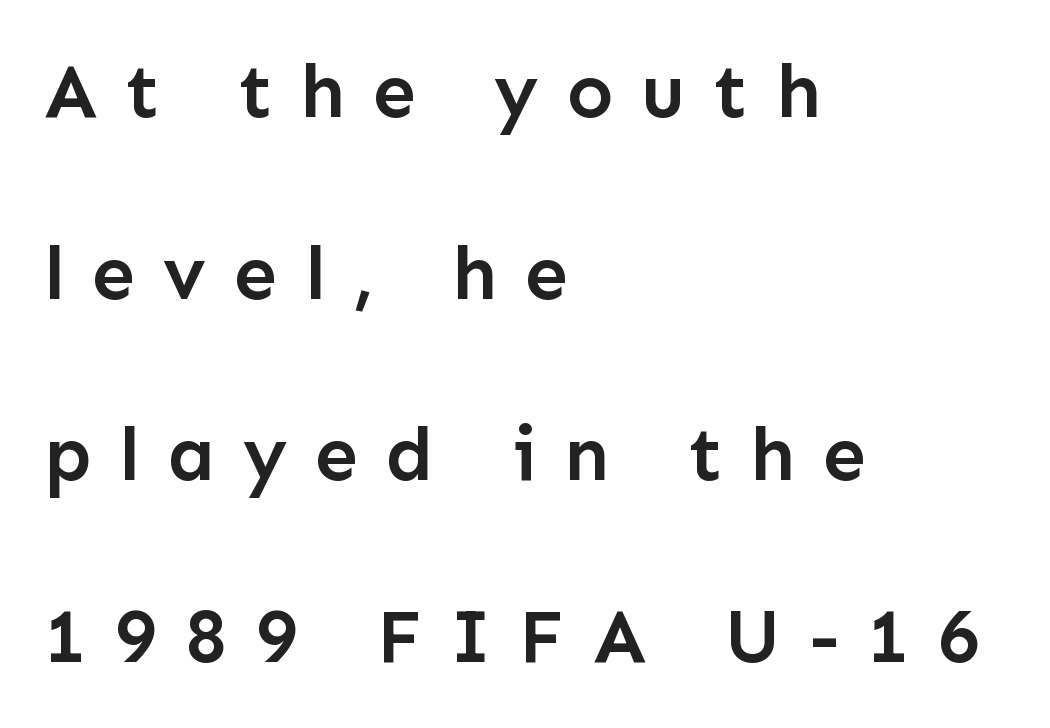
{"serif": "no", "italic": "no", "bold": "semi", "weight": "semibold", "width": "normal", "stroke_contrast": "low", "x_height": "medium", "monospaced": "no", "underline": "no", "align": "left", "line_spacing": "loose", "line_spacing_ratio": 2.36, "letter_spacing": "wide", "letter_spacing_em": 0.36, "glyph_px": 77}
